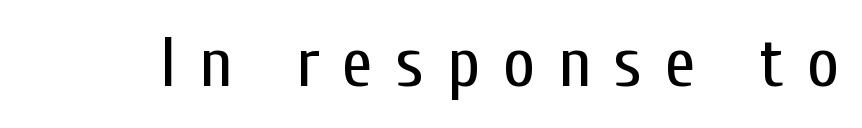
Q: Is the text bold? A: No.
Q: Is the text italic (slanted)? A: No, it is upright.
Q: Is the typeface a serif or a sans-serif typeface? A: Sans-serif.
Q: Is the text underlined? A: No.
Q: Is the spacing between letters normal or unusually wide? A: Unusually wide.
Q: Width (condensed, normal, or wide)? A: Condensed.
Q: Stroke contrast? A: Low.
Q: x-height? A: Medium.
Q: Monospaced? A: No.
